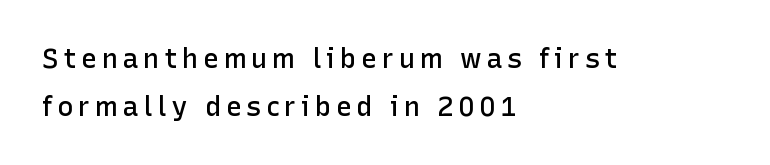
Quick note: underline off. One-word summary of the alignment: left. A roman cut, with each character standing at attention. Semibold letterforms, between regular and bold.
